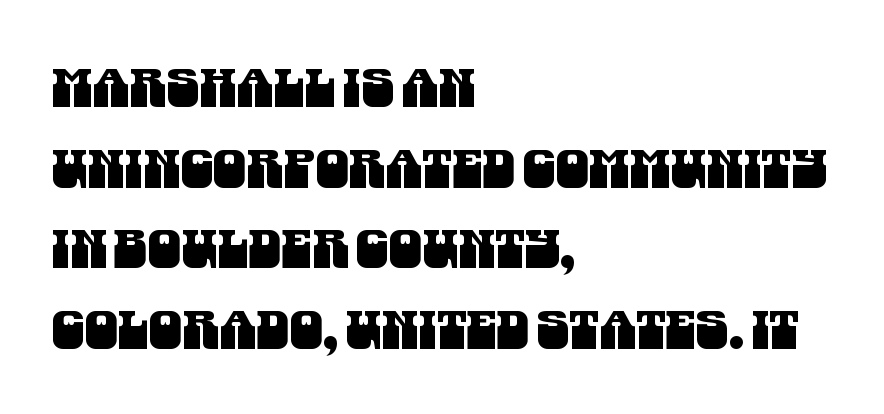
Q: Is the typeface a serif or a sans-serif typeface? A: Sans-serif.
Q: Is the text underlined? A: No.
Q: How is the paragraph aligned? A: Left-aligned.
Q: Is the spacing between letters normal or unusually wide? A: Normal.
Q: Is the spacing between lines tight, normal or loose? A: Normal.
Q: Width (condensed, normal, or wide)? A: Condensed.
Q: Stroke contrast? A: Medium.
Q: x-height? A: Large.
Q: Monospaced? A: No.
